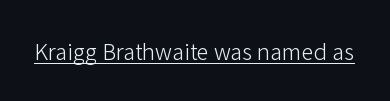
{"italic": "no", "bold": "no", "underline": "yes", "letter_spacing": "normal", "letter_spacing_em": 0.0, "glyph_px": 22}
